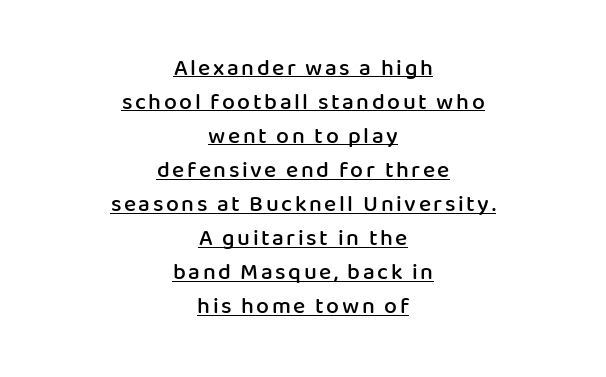
The text block is weighted toward neither margin, spreading evenly from the middle. Is there much room between lines? A standard amount, neither cramped nor airy. The rendering uses a semibold face; strokes are thickened but not to full bold. In terms of posture, this sample is upright.
